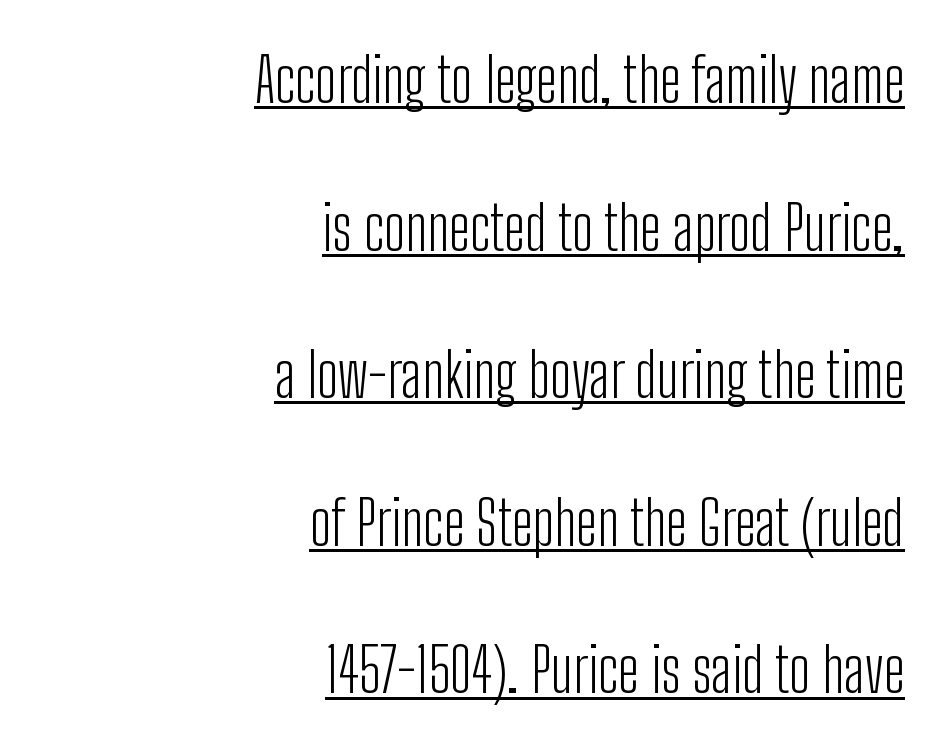
Q: Is the text bold? A: No.
Q: Is the text italic (slanted)? A: No, it is upright.
Q: Is the typeface a serif or a sans-serif typeface? A: Sans-serif.
Q: Is the text underlined? A: Yes.
Q: How is the paragraph aligned? A: Right-aligned.
Q: Is the spacing between letters normal or unusually wide? A: Normal.
Q: Is the spacing between lines tight, normal or loose? A: Loose.
Q: Width (condensed, normal, or wide)? A: Condensed.
Q: Stroke contrast? A: Low.
Q: x-height? A: Medium.
Q: Monospaced? A: No.
